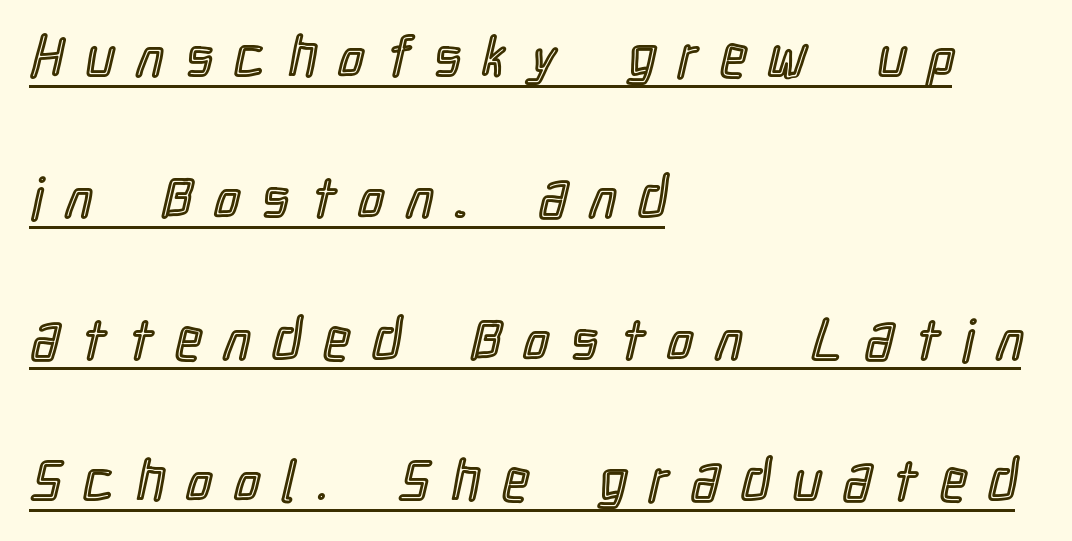
{"width": "condensed", "x_height": "medium", "monospaced": "no", "underline": "yes", "align": "left", "line_spacing": "loose", "line_spacing_ratio": 2.48, "letter_spacing": "wide", "letter_spacing_em": 0.4, "glyph_px": 57}
